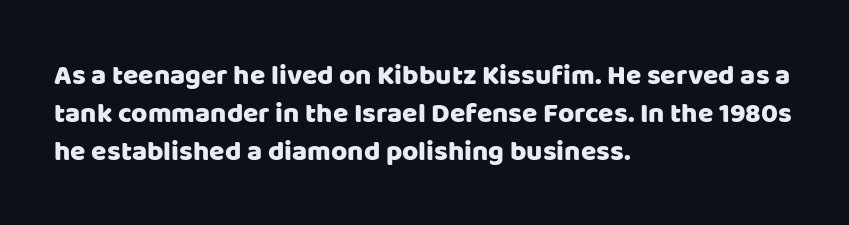
Quick note: not italic, upright. Think of a printed novel: that variable character pitch is what you see here. Reading down the column, the eye jumps a familiar distance to each next line. Characters follow at the spacing the type designer built in.
